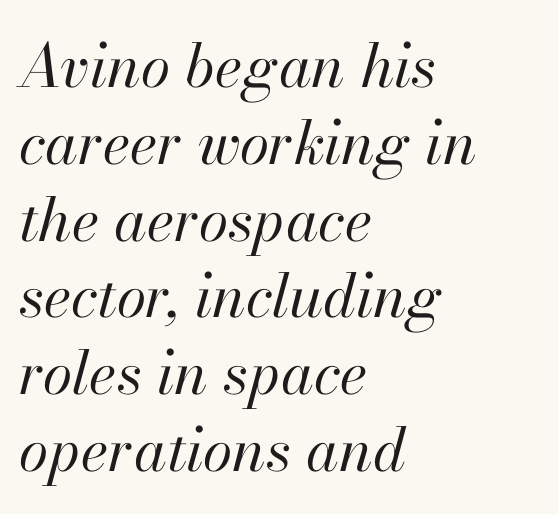
{"italic": "yes", "lean": "right", "slant_degrees": 13, "bold": "no", "weight": "regular", "width": "normal", "stroke_contrast": "high", "x_height": "small", "monospaced": "no", "underline": "no", "align": "left", "line_spacing": "normal", "line_spacing_ratio": 1.28, "letter_spacing": "normal", "letter_spacing_em": 0.0, "glyph_px": 60}
